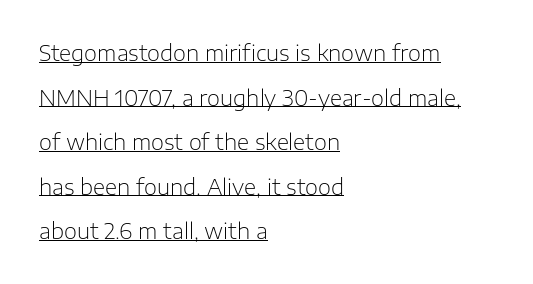
No extra ink here — the face is not bold. Notice how a bar underscores the lettering throughout. The passage is arranged the way most books set body copy — flush left. The tracking reads as untouched default to a designer's eye. The designer dialed line spacing up above the default. Every stem runs plumb, perpendicular to the baseline.
